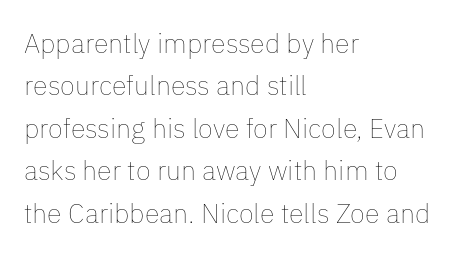
The image shows 27 px text type, upright; set left-aligned, normal line spacing (1.57x), normal letter spacing, not underlined.
